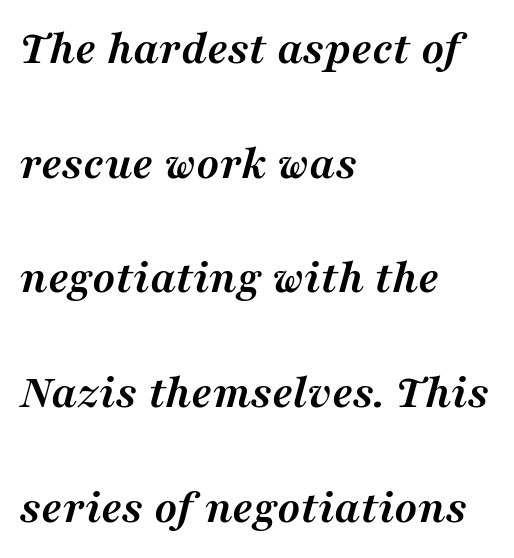
{"serif": "yes", "italic": "yes", "lean": "right", "slant_degrees": 16, "bold": "yes", "weight": "semibold", "width": "normal", "stroke_contrast": "medium", "x_height": "medium", "monospaced": "no", "underline": "no", "align": "left", "line_spacing": "loose", "line_spacing_ratio": 2.39, "letter_spacing": "normal", "letter_spacing_em": 0.0, "glyph_px": 48}
